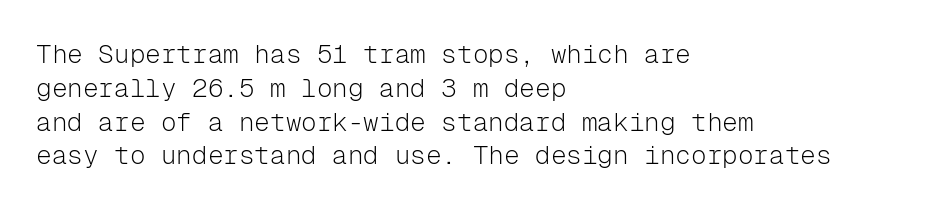
Descenders are the only things crossing below the line. Vertical strokes here are truly vertical. Compared with typical paragraphs, the rows here are spaced about the same. The setting favours the left margin, as ordinary paragraphs usually do.
